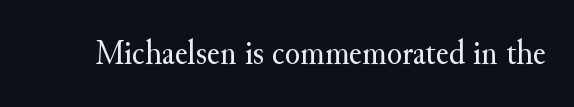
The image shows 35 px regular-weight serif type, upright; set normal letter spacing, not underlined; medium stroke contrast and a small x-height.
